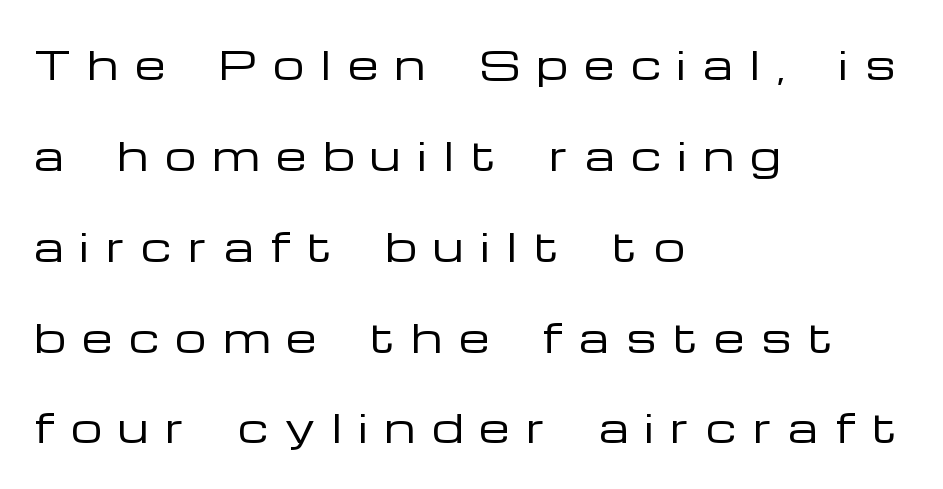
Q: Is the text bold? A: No.
Q: Is the text italic (slanted)? A: No, it is upright.
Q: Is the typeface a serif or a sans-serif typeface? A: Sans-serif.
Q: Is the text underlined? A: No.
Q: How is the paragraph aligned? A: Left-aligned.
Q: Is the spacing between letters normal or unusually wide? A: Unusually wide.
Q: Is the spacing between lines tight, normal or loose? A: Loose.
Q: Width (condensed, normal, or wide)? A: Wide.
Q: Stroke contrast? A: Low.
Q: x-height? A: Medium.
Q: Monospaced? A: No.
